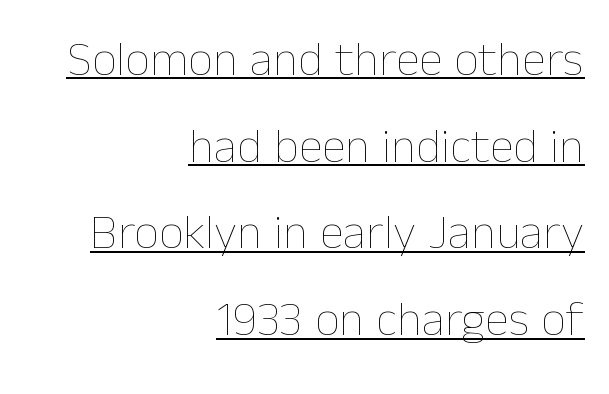
Q: Is the text bold? A: No.
Q: Is the text italic (slanted)? A: No, it is upright.
Q: Is the text underlined? A: Yes.
Q: How is the paragraph aligned? A: Right-aligned.
Q: Is the spacing between letters normal or unusually wide? A: Normal.
Q: Width (condensed, normal, or wide)? A: Normal.
Q: Stroke contrast? A: Low.
Q: x-height? A: Medium.
Q: Monospaced? A: No.
